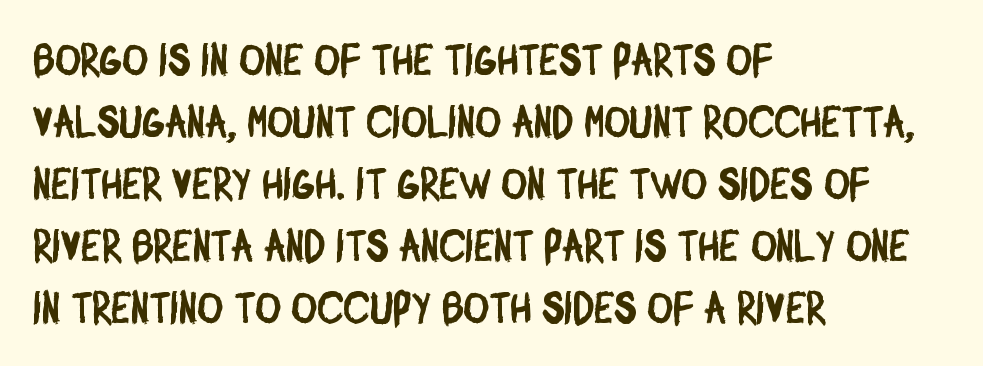
These lines are rendered in a variable-pitch font. Words float on clear page, feet unadorned. The space between consecutive lines is moderate. The lines in this sample share a left origin and differ only in where they stop.
